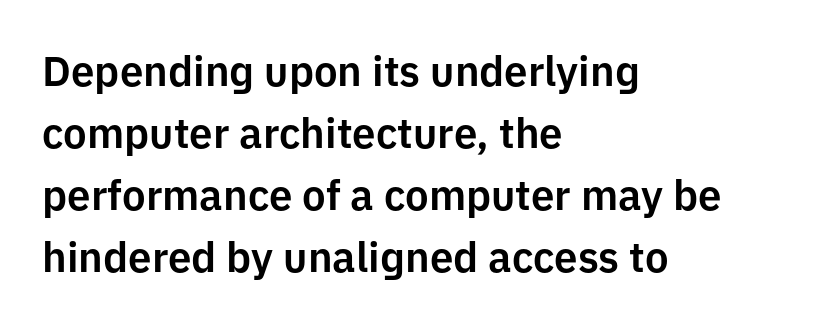
{"serif": "no", "italic": "no", "width": "normal", "stroke_contrast": "low", "x_height": "medium", "monospaced": "no", "underline": "no", "align": "left", "line_spacing": "normal", "line_spacing_ratio": 1.48, "letter_spacing": "normal", "letter_spacing_em": 0.0, "glyph_px": 42}
